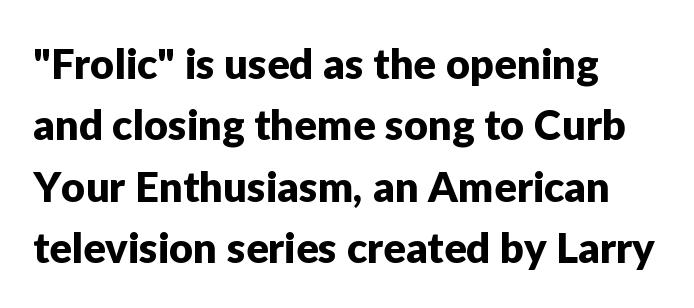
Serifs: no, the terminals of the letterforms are clean. Character widths vary here, with narrow letters taking less room than wide ones. Check under the words: just untouched page. The letters sit at their default tracking, neither squeezed nor spread. Designer's note — italics off, roman on.
